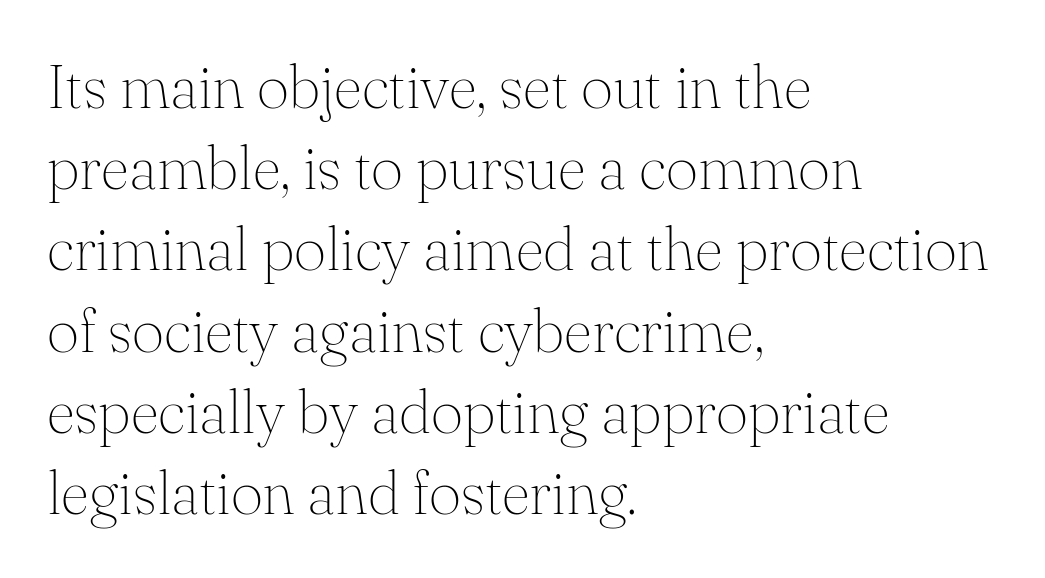
Q: Is the text bold? A: No.
Q: Is the text italic (slanted)? A: No, it is upright.
Q: Is the typeface a serif or a sans-serif typeface? A: Serif.
Q: Is the text underlined? A: No.
Q: How is the paragraph aligned? A: Left-aligned.
Q: Is the spacing between letters normal or unusually wide? A: Normal.
Q: Is the spacing between lines tight, normal or loose? A: Normal.
Q: Width (condensed, normal, or wide)? A: Normal.
Q: Stroke contrast? A: Medium.
Q: x-height? A: Small.
Q: Monospaced? A: No.
